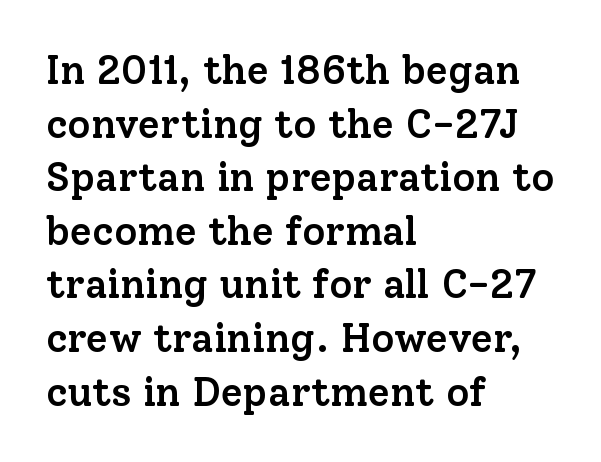
Designer's note — italics off, roman on. You could not count columns in this text — the font is proportionally spaced. The area under the type is left untouched. Successive baselines arrive at the customary interval. Letterform terminals end in serifs throughout the passage. The sample has been set in demibold, a notch under bold.
